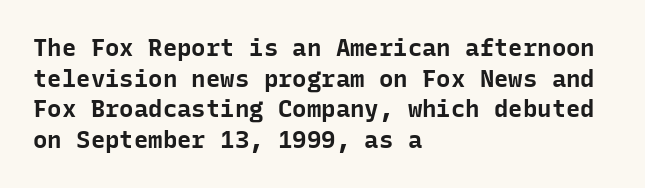
The image shows 24 px bold type, upright; set left-aligned, normal line spacing (1.28x), normal letter spacing, not underlined.
